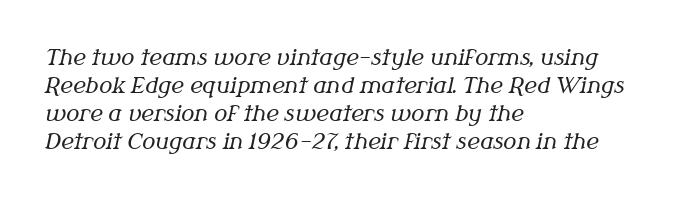
These glyphs show unthickened strokes, regular width or finer. Characters are canted at an angle relative to the baseline's perpendicular. The rendering anchors every line to the left-hand side. Leading matches the norm, producing a regular column. The passage shown has conventional tracking throughout. Quick note: underline off.
